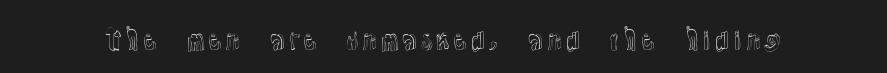
Is there any slant? The stems are plumb. Descenders are the only things crossing below the line. The line texture is even and compact thanks to regular tracking.
